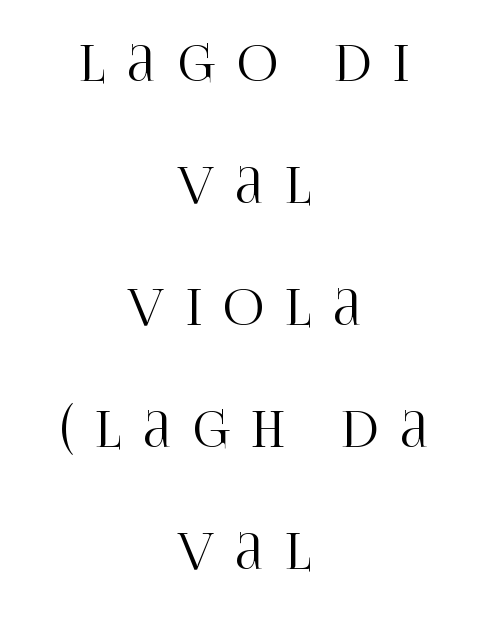
The image shows 50 px condensed serif type, upright; set centered, loose line spacing (2.44x), unusually wide letter spacing (+0.45 em), not underlined; high stroke contrast and a large x-height.
